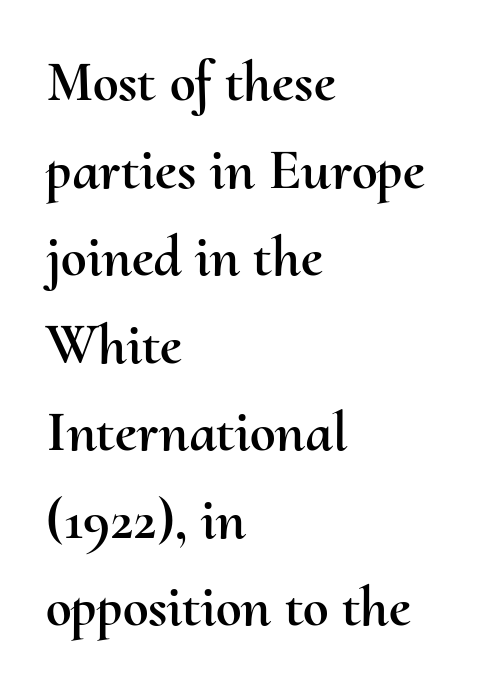
Nope, not italic — everything's standing straight. Students, observe: this is what conventionally led text looks like. Spacing between characters is what you'd get straight out of the box. Check under the words: just untouched page. The letters advance in unequal steps, a hallmark of proportional type. One-word summary of the alignment: left.
